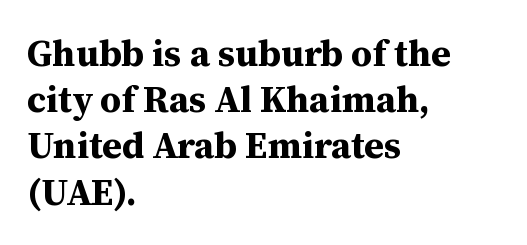
The image shows 37 px bold serif type, upright; set left-aligned, normal line spacing (1.25x), normal letter spacing, not underlined; medium stroke contrast and a medium x-height.
